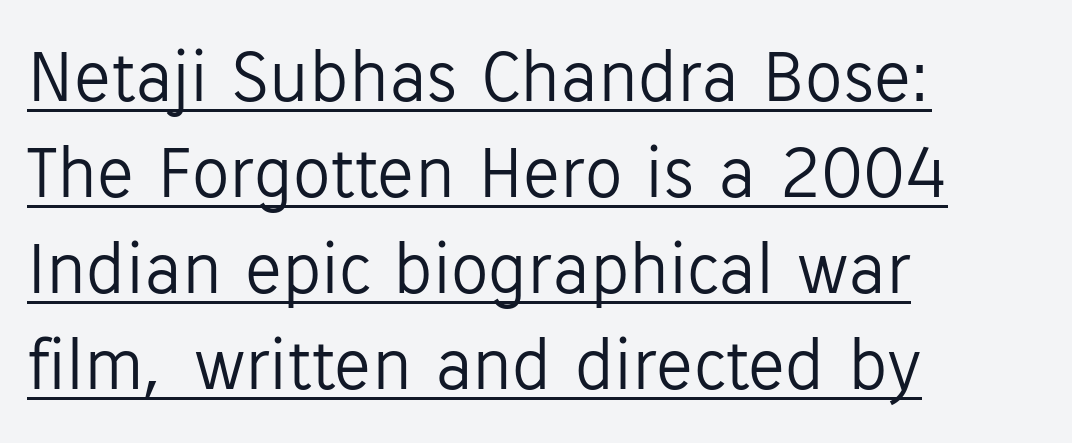
{"serif": "no", "italic": "no", "bold": "no", "weight": "light", "width": "normal", "stroke_contrast": "low", "x_height": "medium", "monospaced": "no", "underline": "yes", "align": "left", "line_spacing": "normal", "line_spacing_ratio": 1.28, "letter_spacing": "normal", "letter_spacing_em": 0.0, "glyph_px": 75}
